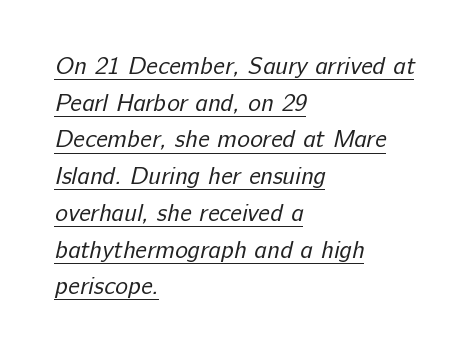
{"bold": "no", "underline": "yes", "align": "left", "line_spacing": "normal", "line_spacing_ratio": 1.53, "letter_spacing": "normal", "letter_spacing_em": 0.0, "glyph_px": 24}
